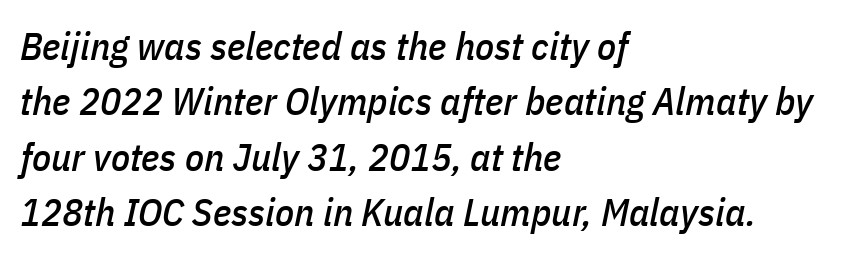
The image shows 39 px condensed type, italic (leaning right); set left-aligned, normal line spacing (1.42x), normal letter spacing, not underlined; low stroke contrast and a medium x-height.
